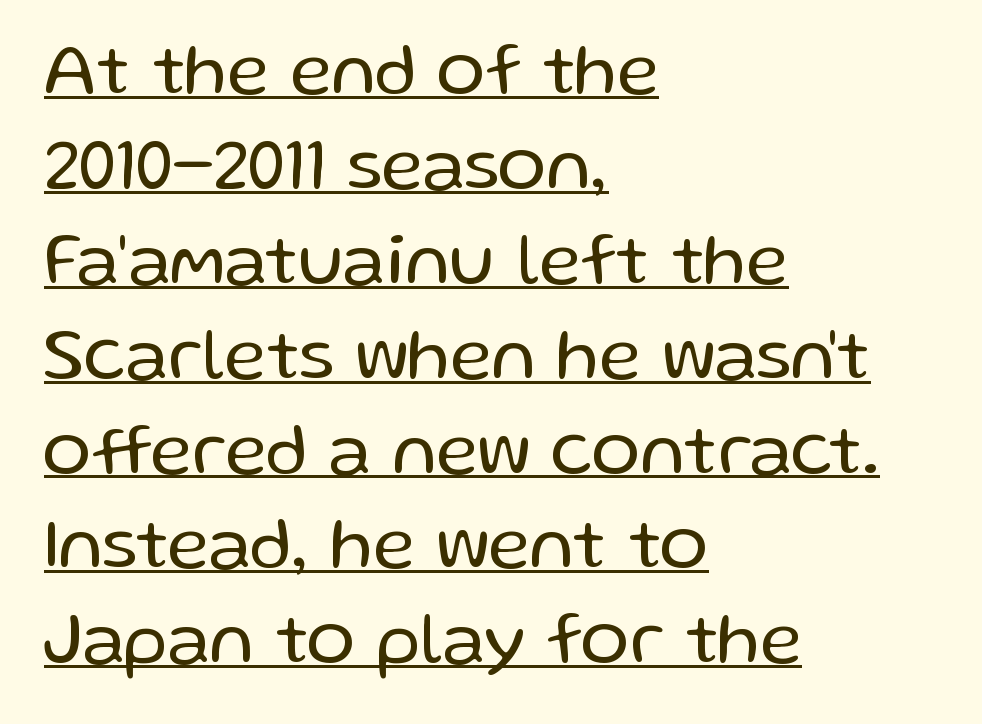
The image shows 73 px regular-weight sans-serif type, upright; set left-aligned, normal line spacing (1.3x), normal letter spacing, underlined; low stroke contrast and a medium x-height.
